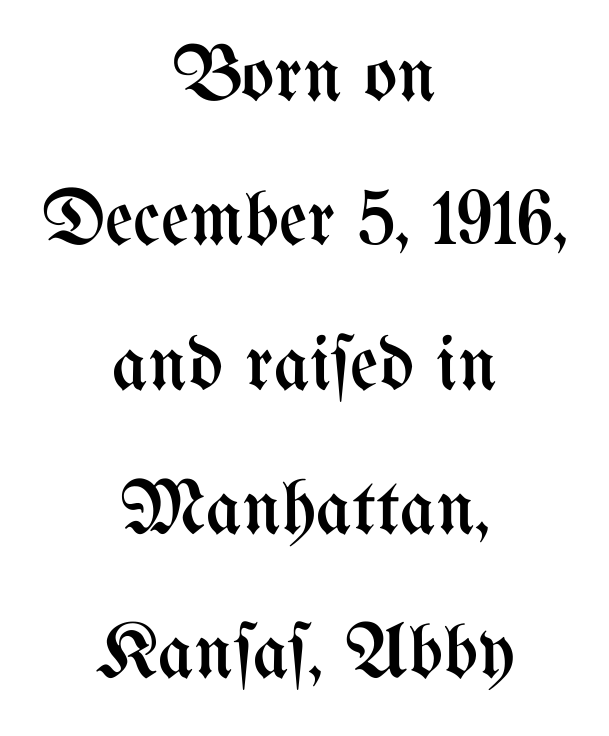
Q: Is the text bold? A: No.
Q: Is the text italic (slanted)? A: No, it is upright.
Q: Is the text underlined? A: No.
Q: How is the paragraph aligned? A: Centered.
Q: Is the spacing between letters normal or unusually wide? A: Normal.
Q: Width (condensed, normal, or wide)? A: Condensed.
Q: Stroke contrast? A: Medium.
Q: x-height? A: Medium.
Q: Monospaced? A: No.
